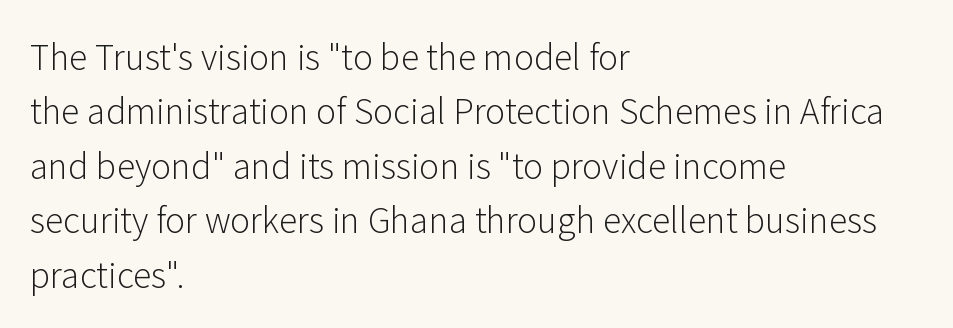
The image shows 34 px light sans-serif type, upright; set left-aligned, normal line spacing (1.6x), normal letter spacing, not underlined; low stroke contrast and a medium x-height.
